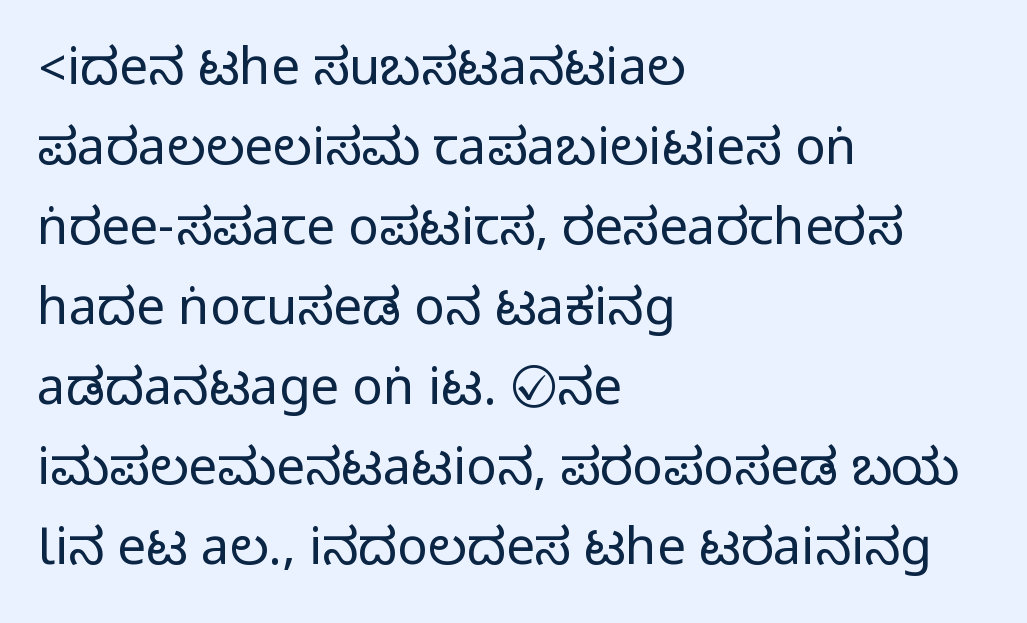
Q: Is the text italic (slanted)? A: No, it is upright.
Q: Is the typeface a serif or a sans-serif typeface? A: Sans-serif.
Q: Is the text underlined? A: No.
Q: How is the paragraph aligned? A: Left-aligned.
Q: Is the spacing between letters normal or unusually wide? A: Normal.
Q: Is the spacing between lines tight, normal or loose? A: Normal.
Q: Width (condensed, normal, or wide)? A: Condensed.
Q: Stroke contrast? A: Medium.
Q: Monospaced? A: No.
